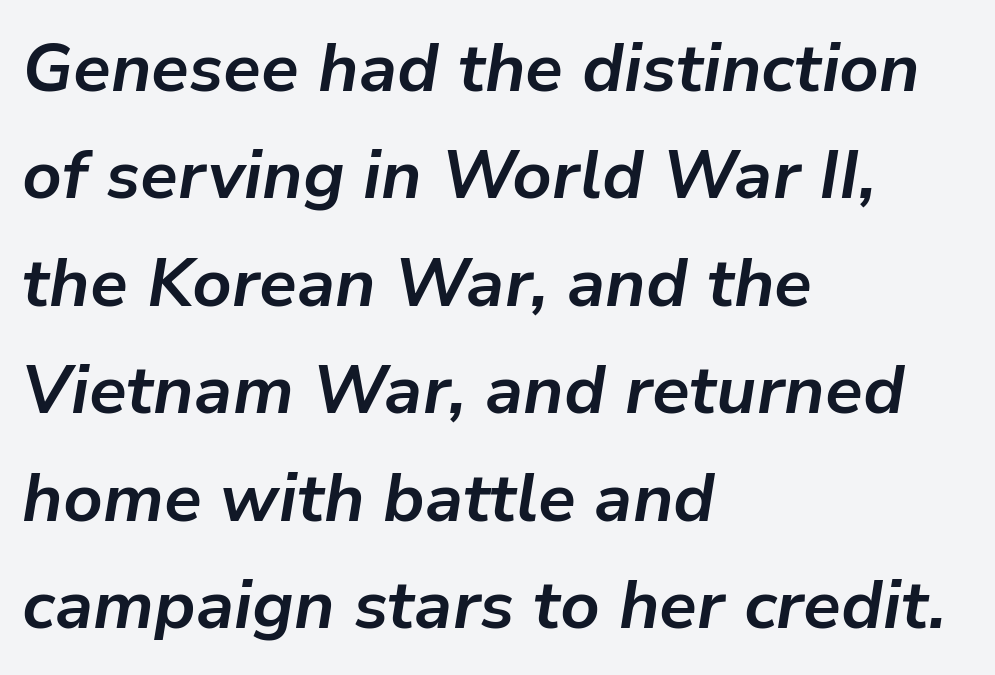
The characters look thick and weighty, a clear bold. Rendered with sloped, italic letterforms. A typesetter would call this proportional, since set widths differ per character. These lines stack with their left ends in a neat column.
